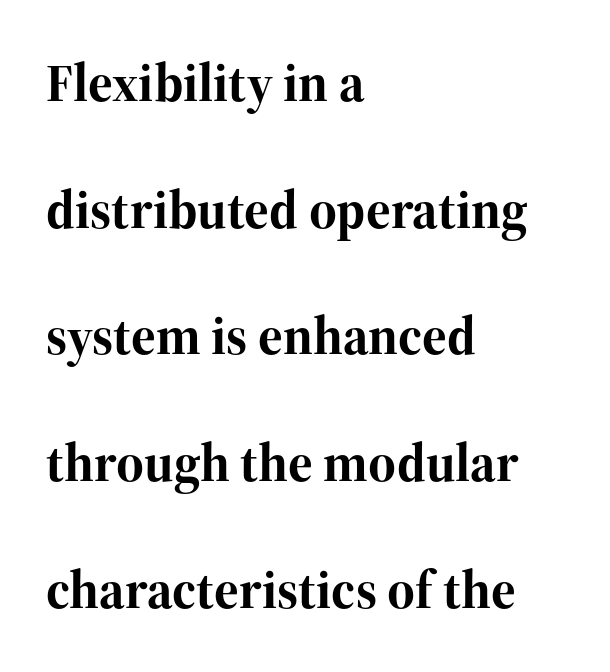
Q: Is the text bold? A: Yes.
Q: Is the text italic (slanted)? A: No, it is upright.
Q: Is the typeface a serif or a sans-serif typeface? A: Serif.
Q: Is the text underlined? A: No.
Q: How is the paragraph aligned? A: Left-aligned.
Q: Is the spacing between letters normal or unusually wide? A: Normal.
Q: Is the spacing between lines tight, normal or loose? A: Loose.
Q: Width (condensed, normal, or wide)? A: Normal.
Q: Stroke contrast? A: High.
Q: x-height? A: Medium.
Q: Monospaced? A: No.
